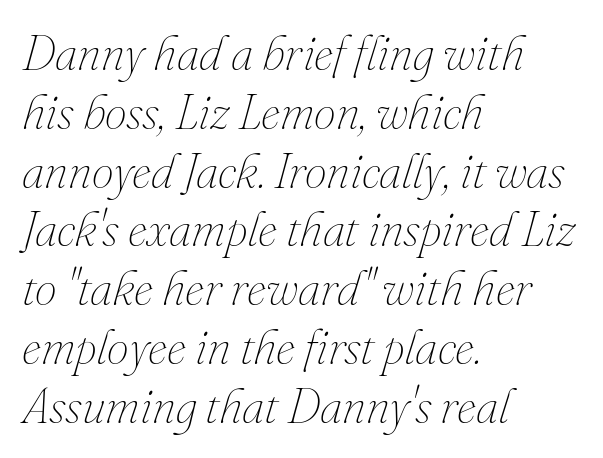
The image shows 49 px thin type, italic (leaning right); set left-aligned, line spacing 1.2x, normal letter spacing, not underlined; medium stroke contrast and a small x-height.
